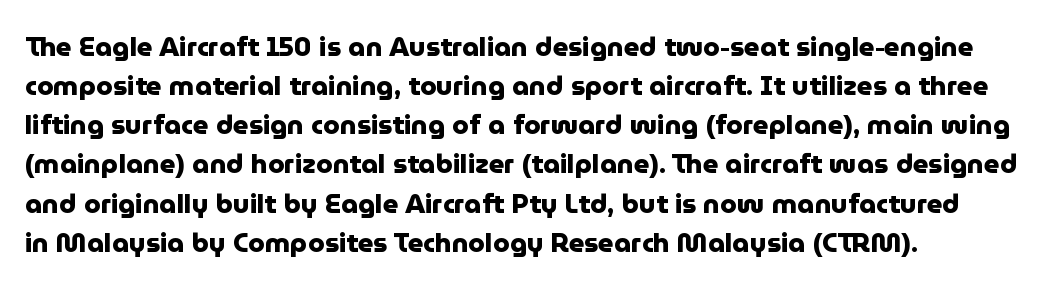
{"italic": "no", "bold": "yes", "underline": "no", "align": "left", "line_spacing": "normal", "line_spacing_ratio": 1.45, "letter_spacing": "normal", "letter_spacing_em": 0.0, "glyph_px": 27}
